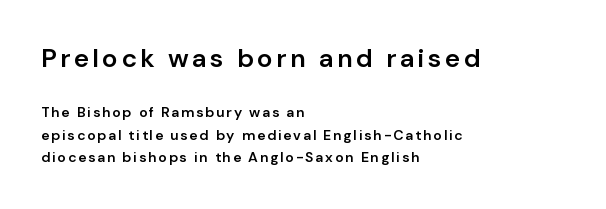
Q: Is the text bold? A: Semi-bold.
Q: Is the text italic (slanted)? A: No, it is upright.
Q: Is the text underlined? A: No.
Q: How is the paragraph aligned? A: Left-aligned.
Q: Is the spacing between lines tight, normal or loose? A: Normal.
Q: Which block of text is set in a larger size, the first (top) or the second (bottom)? A: The first (top) one.
